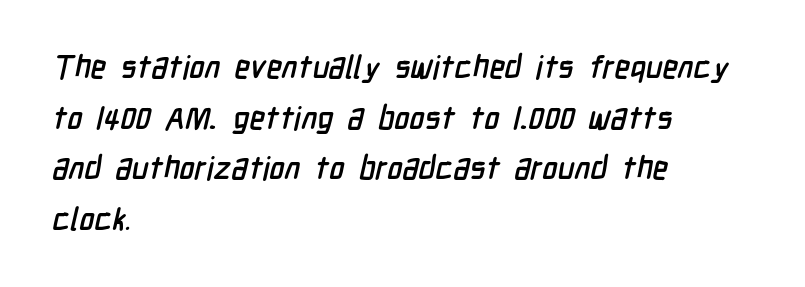
{"serif": "no", "width": "condensed", "stroke_contrast": "low", "x_height": "medium", "monospaced": "no", "underline": "no", "align": "left", "line_spacing": "normal", "line_spacing_ratio": 1.58, "letter_spacing": "normal", "letter_spacing_em": 0.0, "glyph_px": 32}
